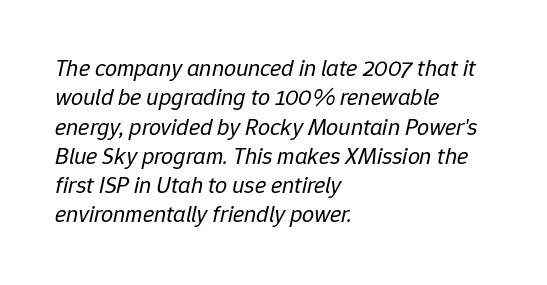
The image shows 24 px text type, italic (leaning right); set left-aligned, line spacing 1.22x, normal letter spacing, not underlined.
